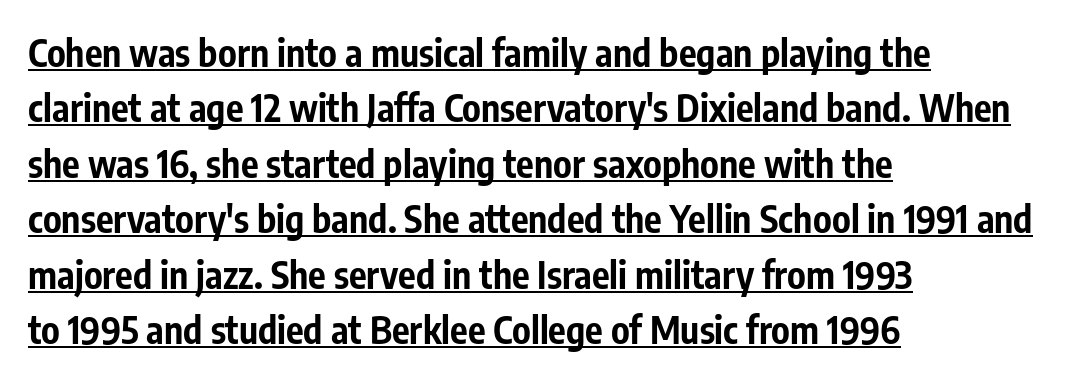
Q: Is the text bold? A: Yes.
Q: Is the text italic (slanted)? A: No, it is upright.
Q: Is the typeface a serif or a sans-serif typeface? A: Sans-serif.
Q: Is the text underlined? A: Yes.
Q: How is the paragraph aligned? A: Left-aligned.
Q: Is the spacing between letters normal or unusually wide? A: Normal.
Q: Is the spacing between lines tight, normal or loose? A: Normal.
Q: Width (condensed, normal, or wide)? A: Condensed.
Q: Stroke contrast? A: Low.
Q: x-height? A: Medium.
Q: Monospaced? A: No.
